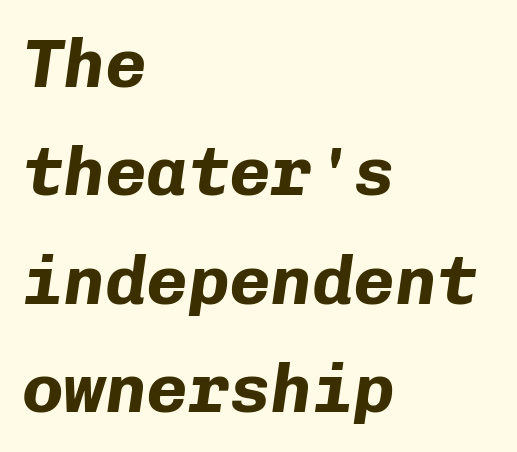
{"italic": "yes", "lean": "right", "slant_degrees": 8, "bold": "yes", "weight": "bold", "width": "normal", "stroke_contrast": "low", "x_height": "medium", "monospaced": "yes", "underline": "no", "align": "left", "line_spacing": "normal", "line_spacing_ratio": 1.57, "letter_spacing": "normal", "letter_spacing_em": 0.0, "glyph_px": 69}
